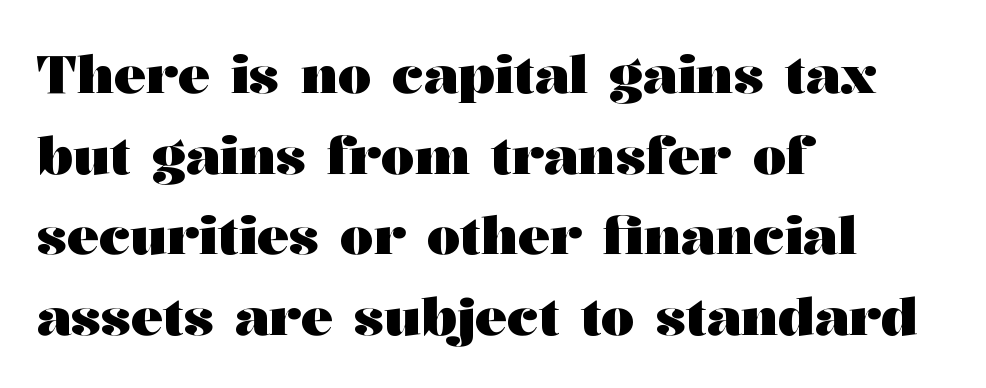
{"serif": "yes", "italic": "no", "bold": "yes", "weight": "heavy", "width": "wide", "stroke_contrast": "medium", "x_height": "medium", "monospaced": "no", "underline": "no", "align": "left", "line_spacing": "normal", "line_spacing_ratio": 1.52, "letter_spacing": "normal", "letter_spacing_em": 0.0, "glyph_px": 53}
